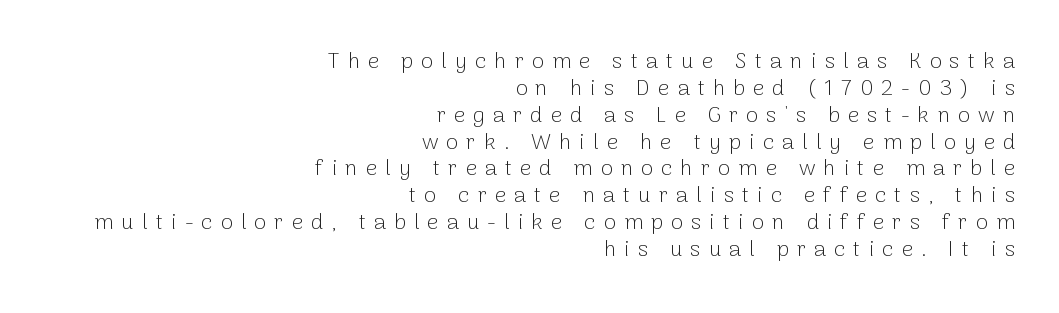
{"italic": "no", "bold": "no", "underline": "no", "align": "right", "line_spacing_ratio": 1.22, "letter_spacing": "wide", "letter_spacing_em": 0.37, "glyph_px": 22}
